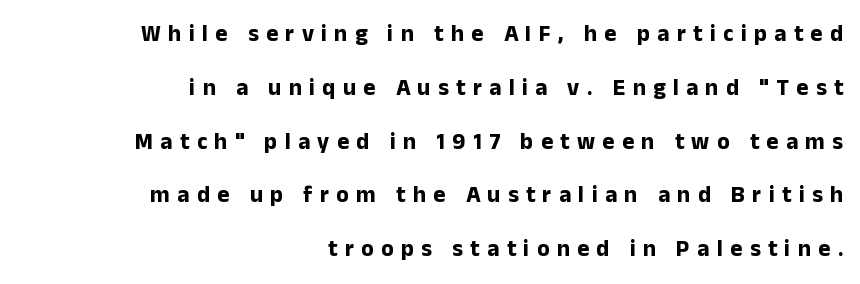
Q: Is the text bold? A: Yes.
Q: Is the text italic (slanted)? A: No, it is upright.
Q: Is the text underlined? A: No.
Q: How is the paragraph aligned? A: Right-aligned.
Q: Is the spacing between letters normal or unusually wide? A: Unusually wide.
Q: Is the spacing between lines tight, normal or loose? A: Loose.
